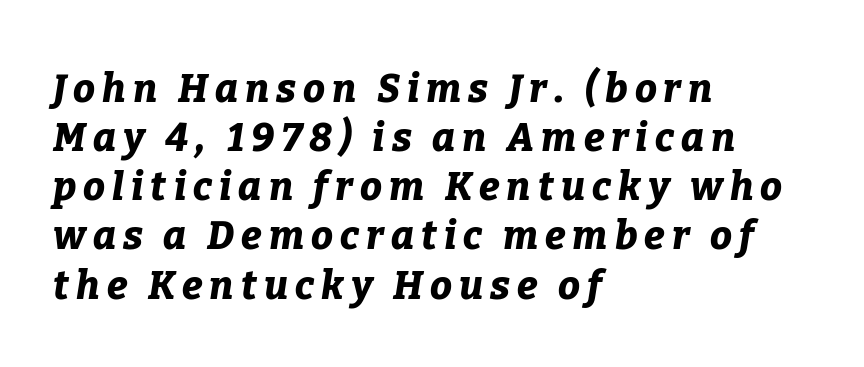
Q: Is the text bold? A: Yes.
Q: Is the text italic (slanted)? A: Yes, it leans right by about 9 degrees.
Q: Is the text underlined? A: No.
Q: How is the paragraph aligned? A: Left-aligned.
Q: Is the spacing between lines tight, normal or loose? A: Normal.
Q: Width (condensed, normal, or wide)? A: Normal.
Q: Stroke contrast? A: Low.
Q: x-height? A: Medium.
Q: Monospaced? A: No.
